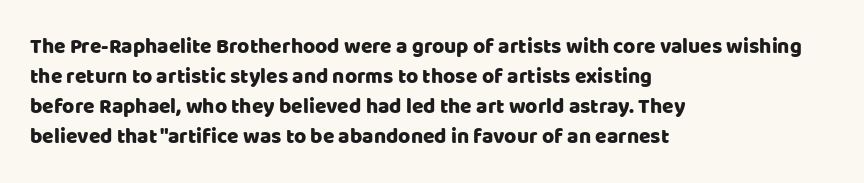
{"italic": "no", "underline": "no", "align": "left", "line_spacing": "normal", "line_spacing_ratio": 1.43, "letter_spacing": "normal", "letter_spacing_em": 0.0, "glyph_px": 21}
